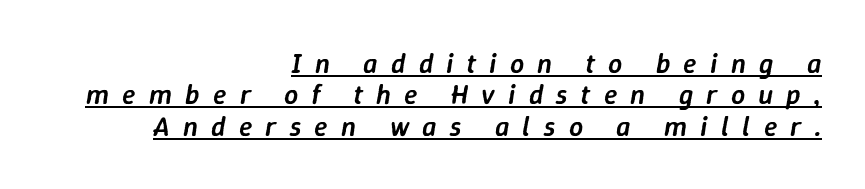
The image shows 28 px semibold type, italic (leaning right); set right-aligned, tight line spacing (1.12x), unusually wide letter spacing (+0.47 em), underlined; low stroke contrast and a medium x-height.
